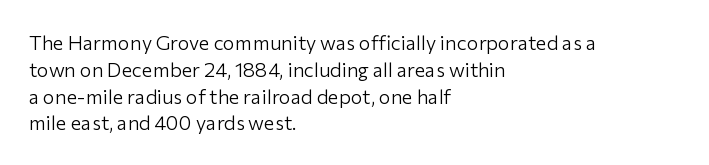
{"italic": "no", "bold": "no", "underline": "no", "align": "left", "line_spacing": "normal", "line_spacing_ratio": 1.34, "letter_spacing": "normal", "letter_spacing_em": 0.0, "glyph_px": 20}
